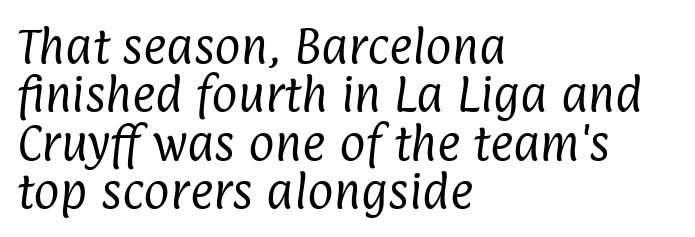
Q: Is the text bold? A: No.
Q: Is the typeface a serif or a sans-serif typeface? A: Sans-serif.
Q: Is the text underlined? A: No.
Q: How is the paragraph aligned? A: Left-aligned.
Q: Is the spacing between letters normal or unusually wide? A: Normal.
Q: Width (condensed, normal, or wide)? A: Condensed.
Q: Stroke contrast? A: Low.
Q: x-height? A: Medium.
Q: Monospaced? A: No.
